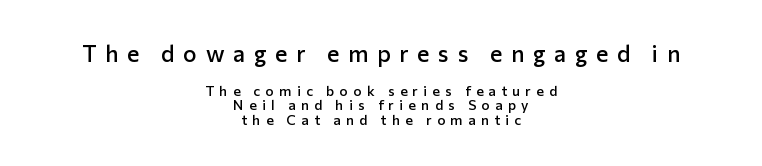
Do the letters lean? They stand straight. Type without underlining. The text block is weighted toward neither margin, spreading evenly from the middle. Spacing between characters has been opened up far beyond the box default.
